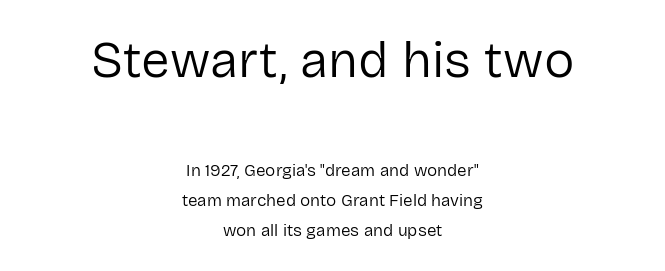
{"serif": "no", "italic": "no", "bold": "no", "weight": "regular", "width": "normal", "stroke_contrast": "low", "x_height": "medium", "monospaced": "no", "underline": "no", "align": "center", "line_spacing_ratio": 1.77, "letter_spacing": "normal", "letter_spacing_em": 0.0, "larger_block": "first", "size_ratio": 3.0, "glyph_px": 51}
